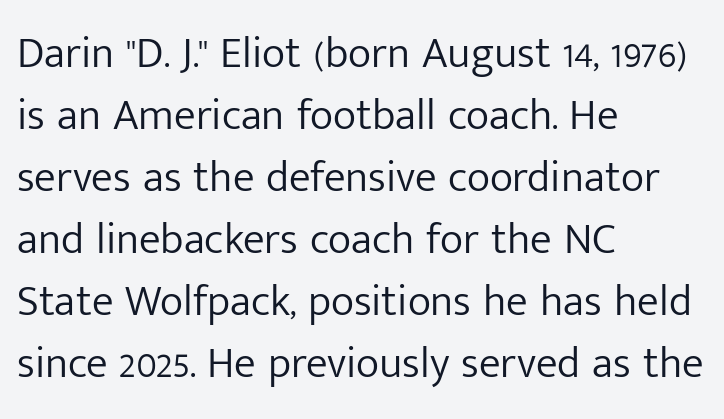
Q: Is the text bold? A: No.
Q: Is the text italic (slanted)? A: No, it is upright.
Q: Is the typeface a serif or a sans-serif typeface? A: Sans-serif.
Q: Is the text underlined? A: No.
Q: How is the paragraph aligned? A: Left-aligned.
Q: Is the spacing between letters normal or unusually wide? A: Normal.
Q: Is the spacing between lines tight, normal or loose? A: Normal.
Q: Width (condensed, normal, or wide)? A: Normal.
Q: Stroke contrast? A: Low.
Q: x-height? A: Medium.
Q: Monospaced? A: No.
